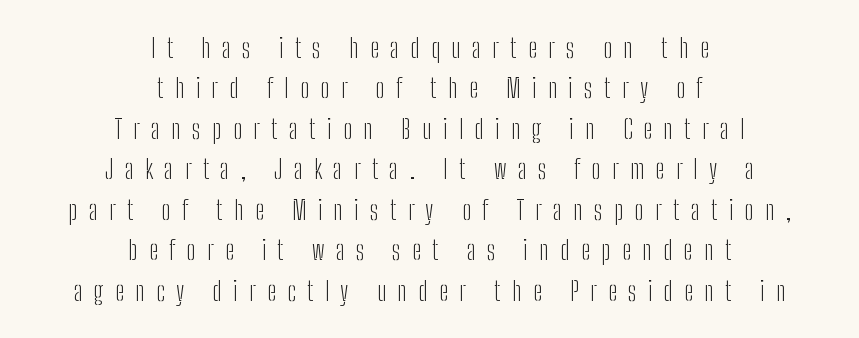
The image shows 27 px text type, upright; set centered, normal line spacing (1.5x), unusually wide letter spacing (+0.42 em), not underlined.
